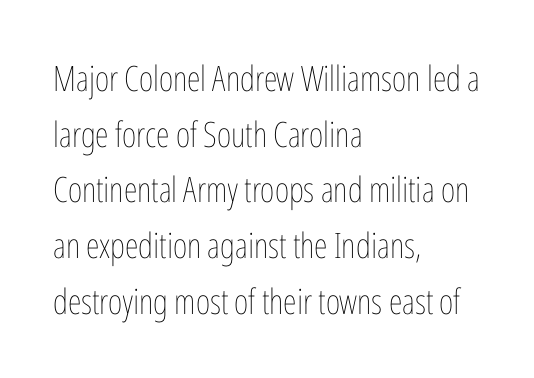
{"italic": "no", "bold": "no", "weight": "thin", "width": "condensed", "stroke_contrast": "low", "x_height": "medium", "monospaced": "no", "underline": "no", "align": "left", "line_spacing": "normal", "line_spacing_ratio": 1.59, "letter_spacing": "normal", "letter_spacing_em": 0.0, "glyph_px": 35}
